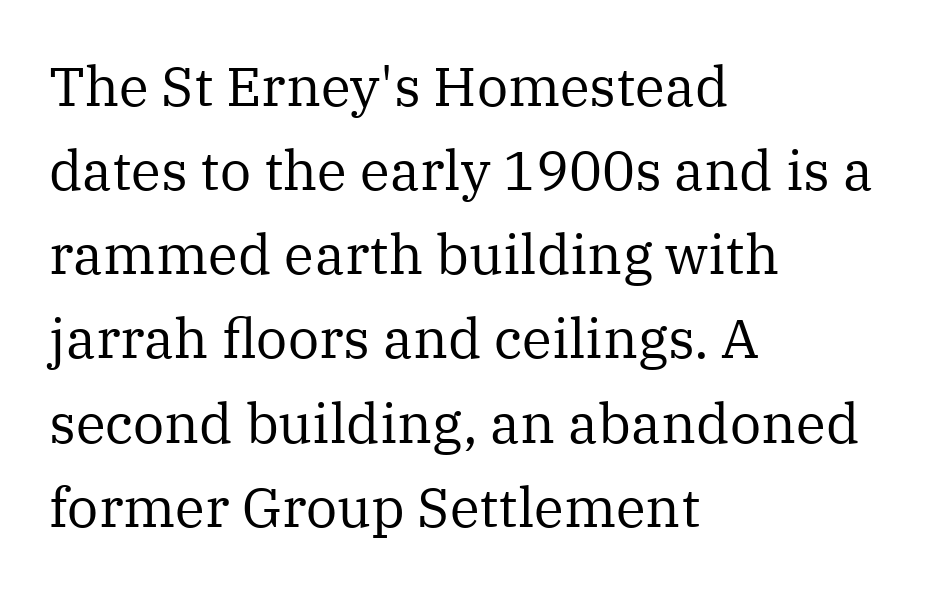
The strokes are not fattened; the text isn't bold. Regarding leading, the lines here are spaced in the standard way. Visually the block forms a straight wall on the left and a jagged coastline on the right. The letters sit at their default tracking, neither squeezed nor spread.
